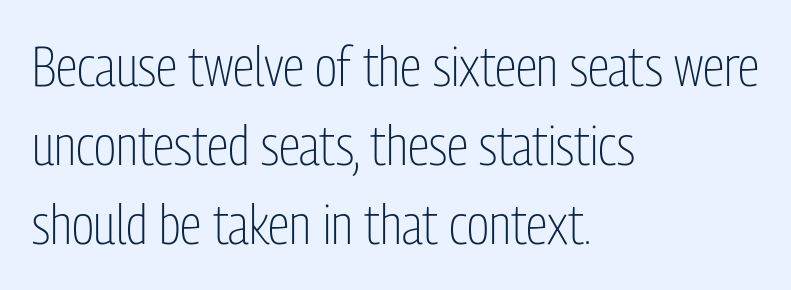
Q: Is the text bold? A: No.
Q: Is the text italic (slanted)? A: No, it is upright.
Q: Is the typeface a serif or a sans-serif typeface? A: Sans-serif.
Q: Is the text underlined? A: No.
Q: How is the paragraph aligned? A: Left-aligned.
Q: Is the spacing between letters normal or unusually wide? A: Normal.
Q: Is the spacing between lines tight, normal or loose? A: Normal.
Q: Width (condensed, normal, or wide)? A: Condensed.
Q: Stroke contrast? A: Low.
Q: x-height? A: Medium.
Q: Monospaced? A: No.
